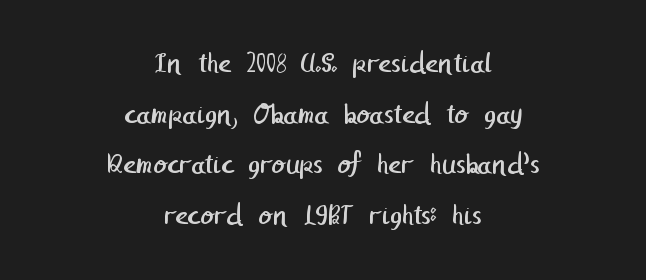
Q: Is the text bold? A: No.
Q: Is the typeface a serif or a sans-serif typeface? A: Sans-serif.
Q: Is the text underlined? A: No.
Q: How is the paragraph aligned? A: Centered.
Q: Is the spacing between letters normal or unusually wide? A: Normal.
Q: Is the spacing between lines tight, normal or loose? A: Normal.
Q: Width (condensed, normal, or wide)? A: Normal.
Q: Stroke contrast? A: Low.
Q: x-height? A: Medium.
